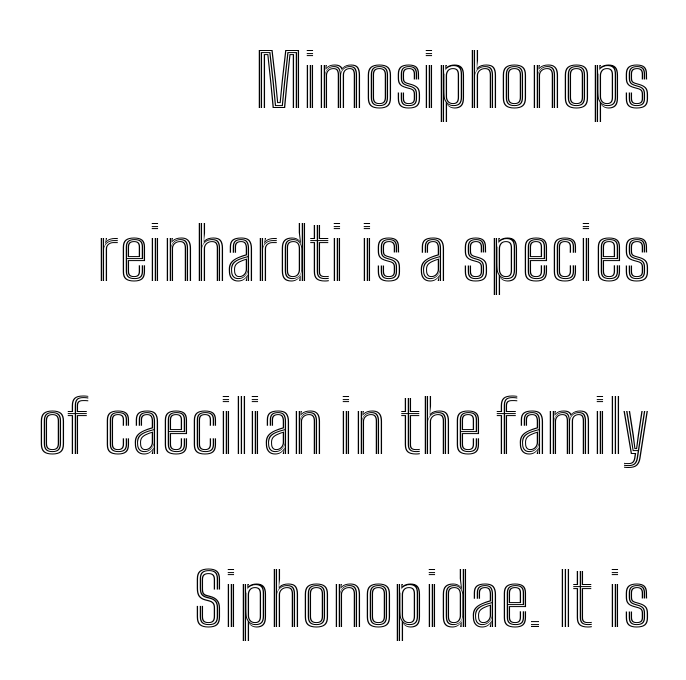
Q: Is the text italic (slanted)? A: No, it is upright.
Q: Is the text underlined? A: No.
Q: How is the paragraph aligned? A: Right-aligned.
Q: Is the spacing between letters normal or unusually wide? A: Normal.
Q: Is the spacing between lines tight, normal or loose? A: Loose.
Q: Width (condensed, normal, or wide)? A: Condensed.
Q: x-height? A: Medium.
Q: Monospaced? A: No.
